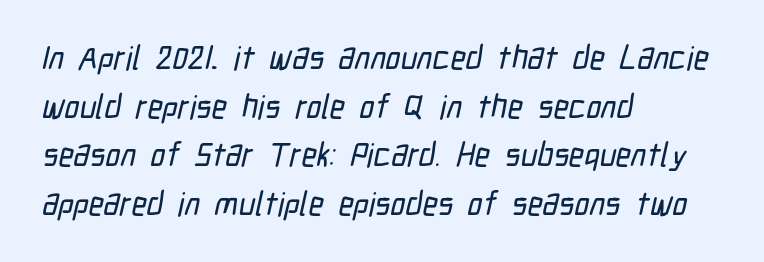
The face used here is proportionally spaced, like ordinary book or web type. One glance says typical: line gaps are just what's usual. The passage shown has conventional tracking throughout. The font family rendered here belongs to the sans-serif group.
